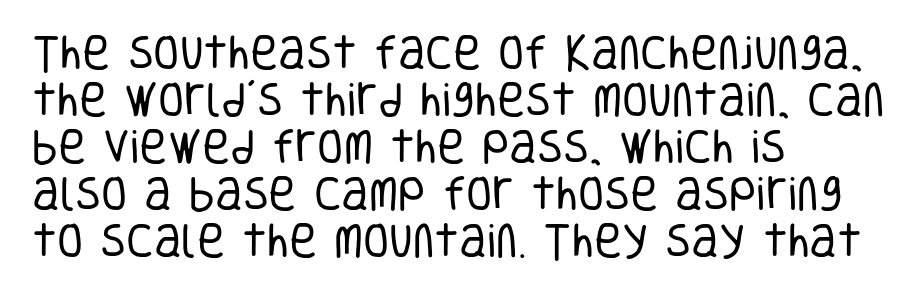
The image shows 38 px regular-weight, condensed sans-serif type, upright; set left-aligned, line spacing 1.24x, normal letter spacing, not underlined; low stroke contrast and a large x-height.
